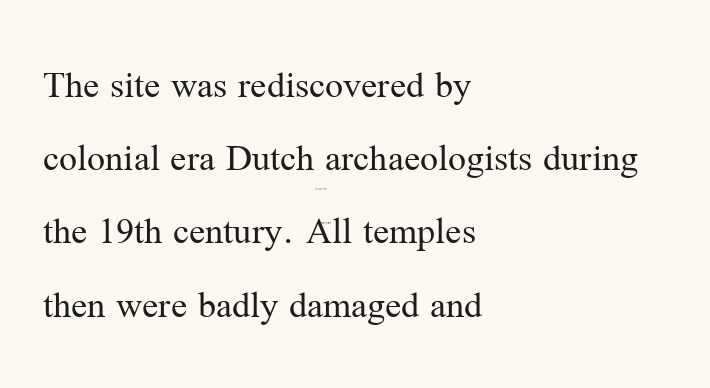
The image shows 40 px regular-weight serif type, upright; set left-aligned, line spacing 1.83x, normal letter spacing, not underlined; medium stroke contrast and a medium x-height.
